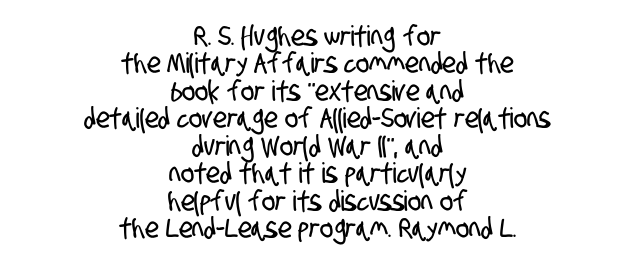
{"serif": "no", "width": "condensed", "stroke_contrast": "low", "x_height": "large", "monospaced": "no", "underline": "no", "align": "center", "line_spacing": "tight", "line_spacing_ratio": 0.98, "letter_spacing": "normal", "letter_spacing_em": 0.0, "glyph_px": 28}
